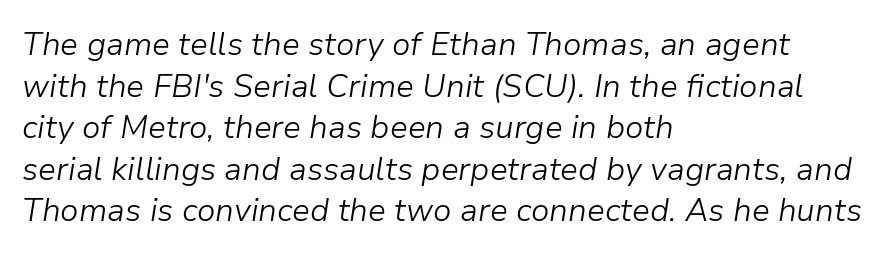
Q: Is the text bold? A: No.
Q: Is the text italic (slanted)? A: Yes, it leans right by about 9 degrees.
Q: Is the text underlined? A: No.
Q: How is the paragraph aligned? A: Left-aligned.
Q: Is the spacing between letters normal or unusually wide? A: Normal.
Q: Is the spacing between lines tight, normal or loose? A: Normal.
Q: Width (condensed, normal, or wide)? A: Normal.
Q: Stroke contrast? A: Low.
Q: x-height? A: Medium.
Q: Monospaced? A: No.
